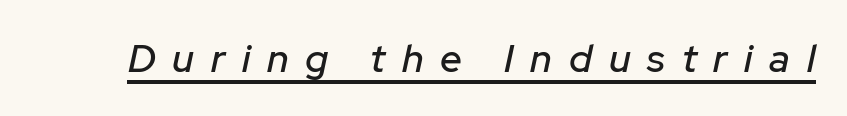
The image shows 39 px text type, italic (leaning right); set unusually wide letter spacing (+0.43 em), underlined; low stroke contrast and a medium x-height.
